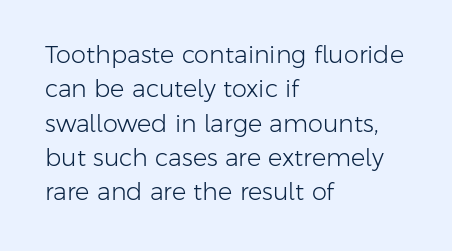
Vertical stems look standard width or narrower in stroke. Default kerning and tracking; the words read as compact shapes. These lines are set flush left with a ragged right edge. The baseline area is clear.
